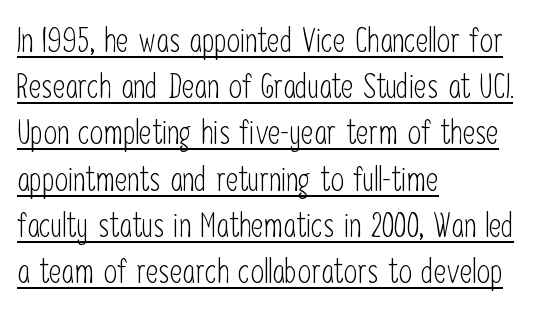
{"serif": "no", "italic": "no", "bold": "no", "weight": "light", "width": "condensed", "stroke_contrast": "low", "x_height": "medium", "monospaced": "no", "underline": "yes", "align": "left", "line_spacing": "normal", "line_spacing_ratio": 1.36, "letter_spacing": "normal", "letter_spacing_em": 0.0, "glyph_px": 34}
